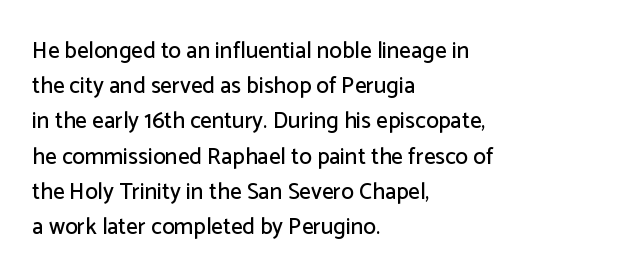
Q: Is the text italic (slanted)? A: No, it is upright.
Q: Is the text underlined? A: No.
Q: How is the paragraph aligned? A: Left-aligned.
Q: Is the spacing between letters normal or unusually wide? A: Normal.
Q: Is the spacing between lines tight, normal or loose? A: Normal.
